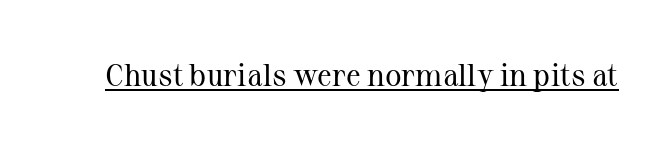
The passage shown is not bold in any degree. Notice how the stems are strictly vertical — no italics here. These lines keep a tight, regular rhythm from letter to letter. The rendering uses natural spacing where letterforms have individual widths. Is there an underline? Yes — a line sits under the letters. A serif font was chosen for this passage.
